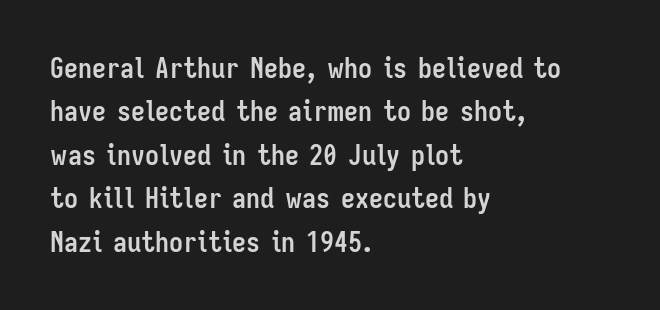
{"serif": "no", "italic": "no", "bold": "yes", "weight": "semibold", "width": "condensed", "stroke_contrast": "low", "x_height": "medium", "monospaced": "no", "underline": "no", "align": "left", "line_spacing": "normal", "line_spacing_ratio": 1.55, "letter_spacing": "normal", "letter_spacing_em": 0.0, "glyph_px": 28}
